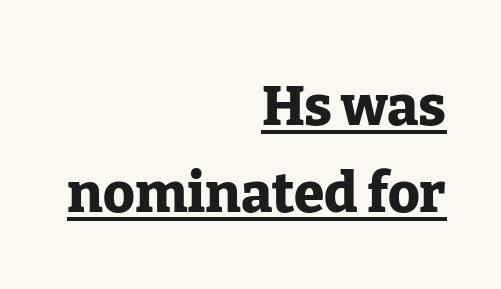
These lines are rendered in a variable-pitch font. The lettering stays uniformly vertical, giving the passage a roman look. Each new line begins a customary step beneath the previous one. Thick stems and heavy bowls — unmistakably bold.
